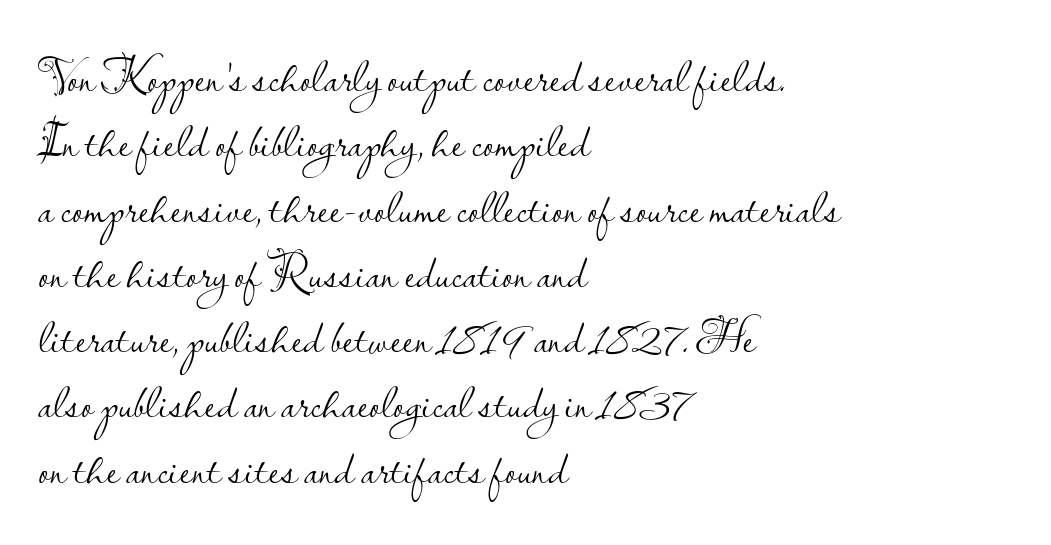
Q: Is the text bold? A: No.
Q: Is the text italic (slanted)? A: Yes.
Q: Is the typeface a serif or a sans-serif typeface? A: Sans-serif.
Q: Is the text underlined? A: No.
Q: How is the paragraph aligned? A: Left-aligned.
Q: Is the spacing between letters normal or unusually wide? A: Normal.
Q: Is the spacing between lines tight, normal or loose? A: Normal.
Q: Width (condensed, normal, or wide)? A: Normal.
Q: Stroke contrast? A: Low.
Q: x-height? A: Small.
Q: Monospaced? A: No.
